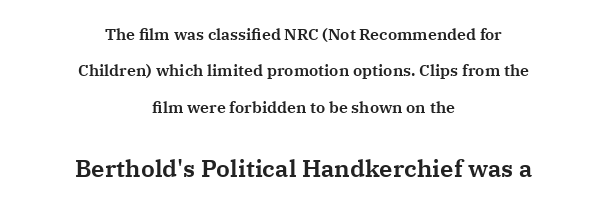
The image shows 24 px text type, upright; set centered, loose line spacing (2.28x), normal letter spacing, not underlined; the second (bottom) block is 1.5x larger.
